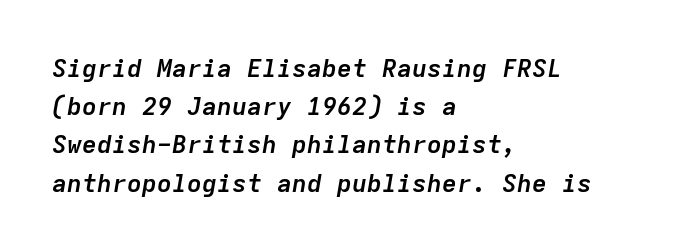
The image shows 25 px bold type, italic (leaning right); set left-aligned, normal line spacing (1.53x), normal letter spacing, not underlined.
